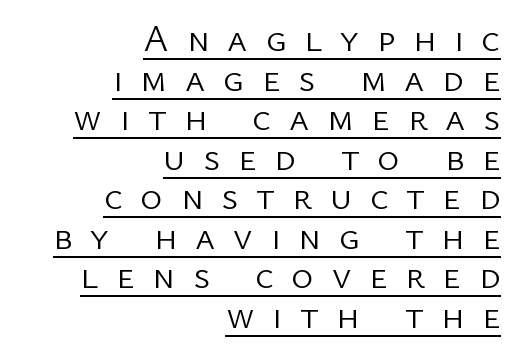
Q: Is the text bold? A: No.
Q: Is the text italic (slanted)? A: No, it is upright.
Q: Is the typeface a serif or a sans-serif typeface? A: Sans-serif.
Q: Is the text underlined? A: Yes.
Q: How is the paragraph aligned? A: Right-aligned.
Q: Is the spacing between letters normal or unusually wide? A: Unusually wide.
Q: Is the spacing between lines tight, normal or loose? A: Tight.
Q: Width (condensed, normal, or wide)? A: Normal.
Q: Stroke contrast? A: Low.
Q: x-height? A: Medium.
Q: Monospaced? A: No.
